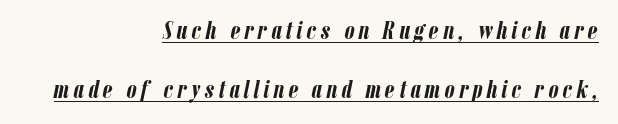
Q: Is the text bold? A: Yes.
Q: Is the text italic (slanted)? A: Yes, it leans right by about 12 degrees.
Q: Is the text underlined? A: Yes.
Q: How is the paragraph aligned? A: Right-aligned.
Q: Is the spacing between lines tight, normal or loose? A: Loose.
